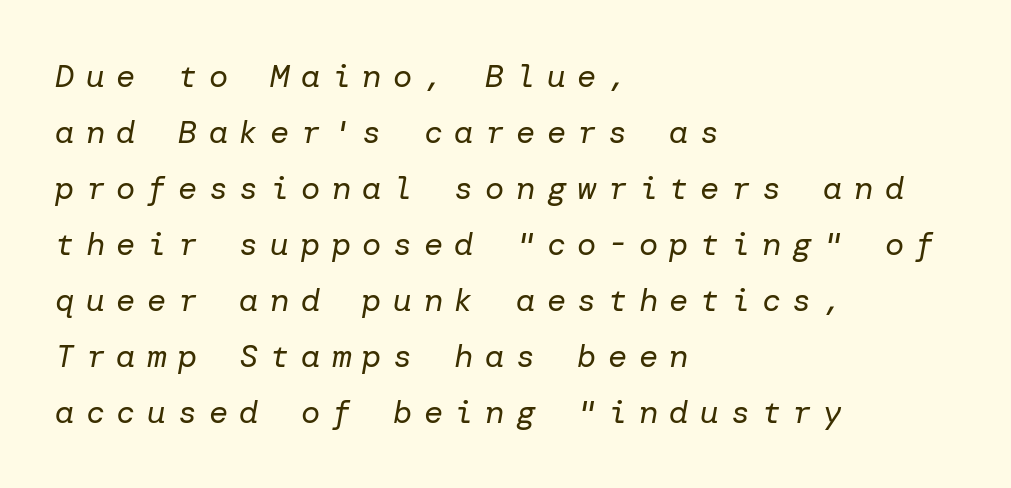
The image shows 32 px regular-weight type, italic (leaning right); set left-aligned, line spacing 1.75x, unusually wide letter spacing (+0.36 em), not underlined; low stroke contrast and a medium x-height.
